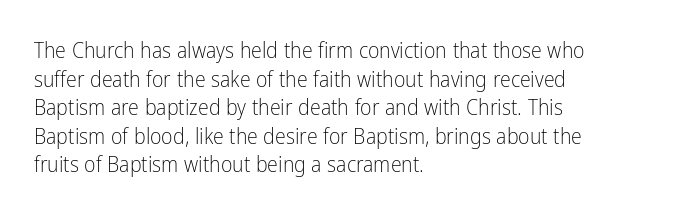
Check the space under the baseline: it is left empty. Characters follow at the spacing the type designer built in. These glyphs show unthickened strokes, regular width or finer. This is the regular roman posture of the typeface. A typesetter would call this leading conventional body-copy spacing. The compositor pushed each line to the left boundary.
